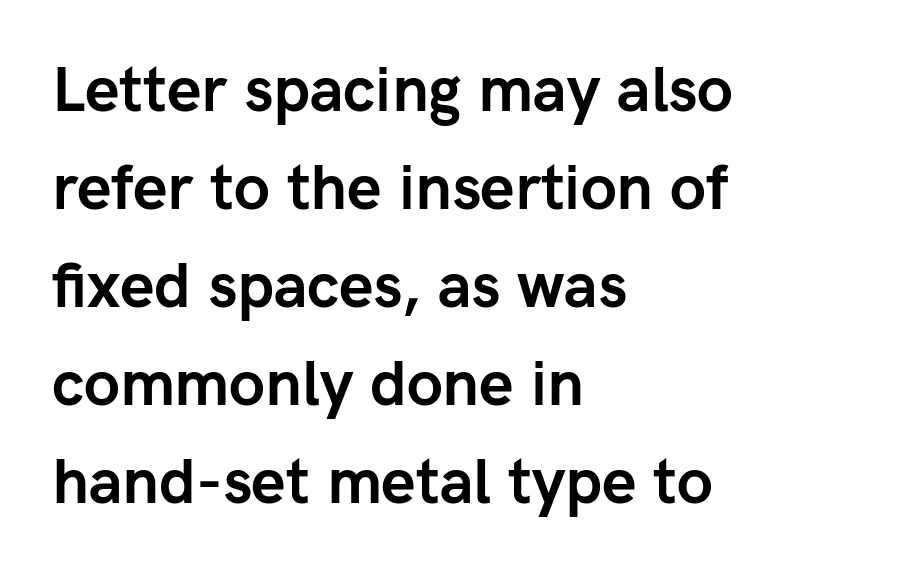
Q: Is the text bold? A: Yes.
Q: Is the text italic (slanted)? A: No, it is upright.
Q: Is the typeface a serif or a sans-serif typeface? A: Sans-serif.
Q: Is the text underlined? A: No.
Q: How is the paragraph aligned? A: Left-aligned.
Q: Is the spacing between letters normal or unusually wide? A: Normal.
Q: Is the spacing between lines tight, normal or loose? A: Normal.
Q: Width (condensed, normal, or wide)? A: Normal.
Q: Stroke contrast? A: Low.
Q: x-height? A: Medium.
Q: Monospaced? A: No.
